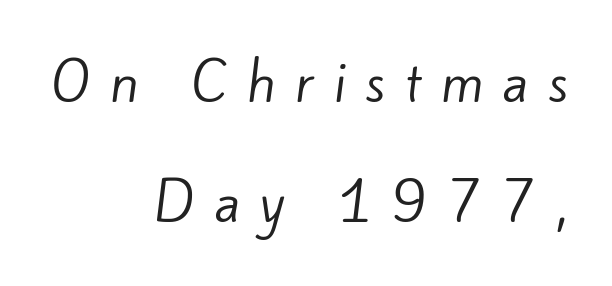
A student would call this right alignment; a typographer would say flush right, rag left. Think standard paragraph weight, or any step lighter than that. This sample trades compactness for vertical openness between lines. The tracking jumps out immediately: characters are airy and widely separated. Each letter's strokes conclude bluntly, with no projecting serifs.
